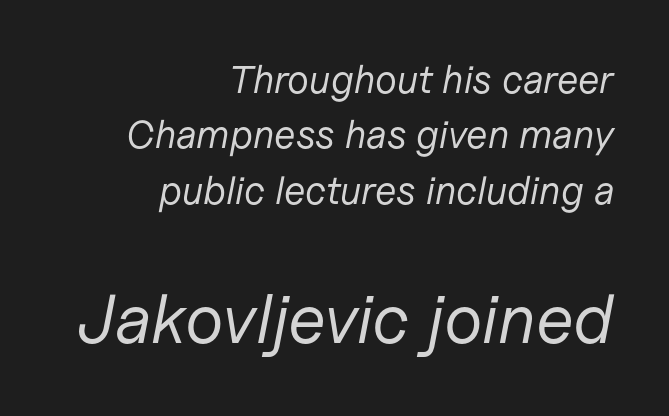
{"italic": "yes", "lean": "right", "slant_degrees": 11, "bold": "no", "weight": "regular", "width": "normal", "stroke_contrast": "low", "x_height": "medium", "monospaced": "no", "underline": "no", "align": "right", "line_spacing": "normal", "line_spacing_ratio": 1.42, "letter_spacing": "normal", "letter_spacing_em": 0.0, "larger_block": "second", "size_ratio": 1.77, "glyph_px": 69}
